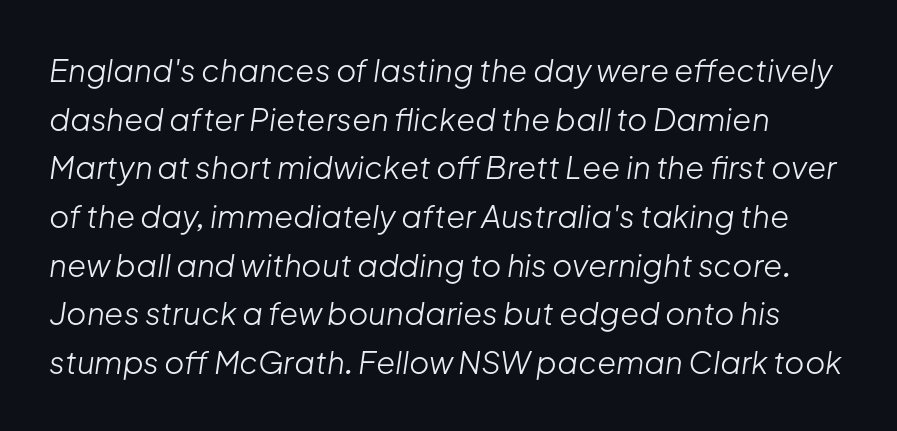
Q: Is the text bold? A: No.
Q: Is the text italic (slanted)? A: Yes, it leans right by about 8 degrees.
Q: Is the text underlined? A: No.
Q: Is the spacing between letters normal or unusually wide? A: Normal.
Q: Is the spacing between lines tight, normal or loose? A: Normal.
Q: Width (condensed, normal, or wide)? A: Normal.
Q: Stroke contrast? A: Low.
Q: x-height? A: Medium.
Q: Monospaced? A: No.
